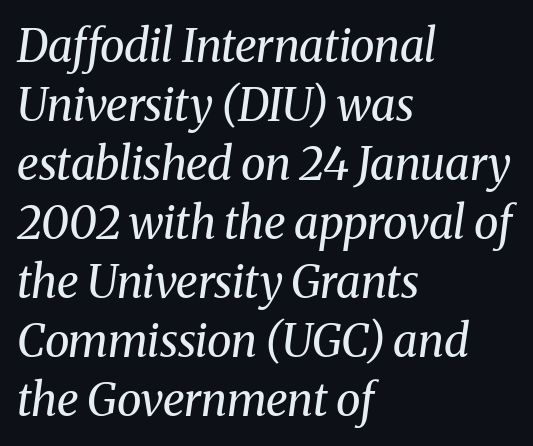
Q: Is the text bold? A: No.
Q: Is the text italic (slanted)? A: Yes, it leans right by about 8 degrees.
Q: Is the typeface a serif or a sans-serif typeface? A: Serif.
Q: Is the text underlined? A: No.
Q: How is the paragraph aligned? A: Left-aligned.
Q: Is the spacing between letters normal or unusually wide? A: Normal.
Q: Is the spacing between lines tight, normal or loose? A: Normal.
Q: Width (condensed, normal, or wide)? A: Normal.
Q: Stroke contrast? A: Medium.
Q: x-height? A: Medium.
Q: Monospaced? A: No.
